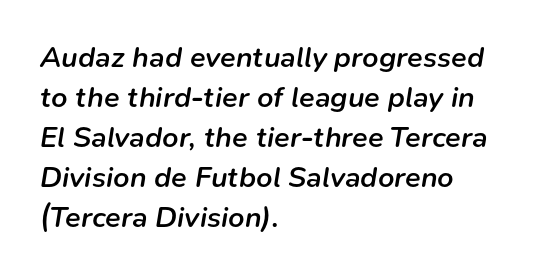
The image shows 29 px semibold type, italic (leaning right); set left-aligned, normal line spacing (1.38x), normal letter spacing, not underlined; low stroke contrast and a medium x-height.
